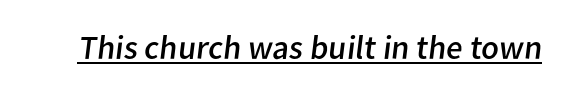
The image shows 34 px regular-weight sans-serif type; set normal letter spacing, underlined; low stroke contrast and a medium x-height.
